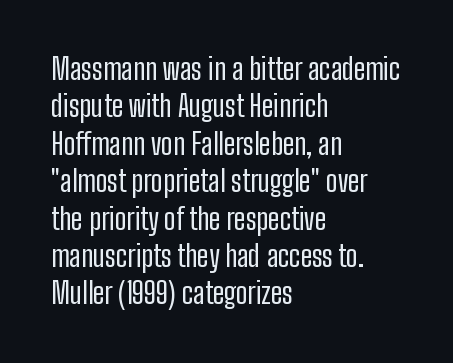
The compositor pushed each line to the left boundary. Does the leading feel generous? No, just average. Tracking here is standard; glyphs follow each other at the usual distance. Descenders are the only things crossing below the line.
